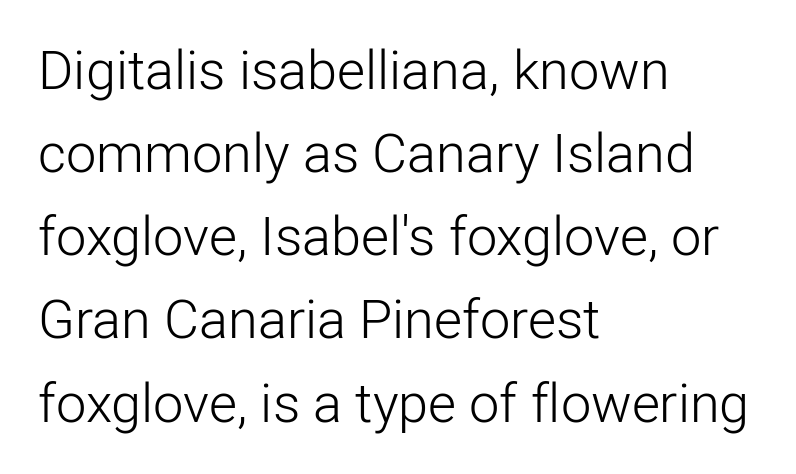
Q: Is the text bold? A: No.
Q: Is the text italic (slanted)? A: No, it is upright.
Q: Is the typeface a serif or a sans-serif typeface? A: Sans-serif.
Q: Is the text underlined? A: No.
Q: How is the paragraph aligned? A: Left-aligned.
Q: Is the spacing between letters normal or unusually wide? A: Normal.
Q: Is the spacing between lines tight, normal or loose? A: Normal.
Q: Width (condensed, normal, or wide)? A: Normal.
Q: Stroke contrast? A: Low.
Q: x-height? A: Medium.
Q: Monospaced? A: No.
